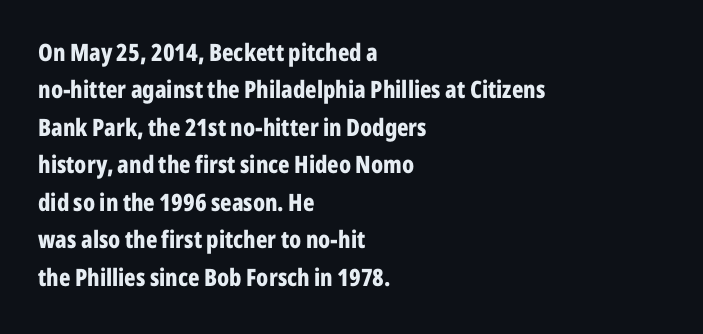
Underline: absent. Strokes here are thick enough to call this a true bold. This block has exactly the height ordinary leading produces. Standard letterfit; no display-style spreading of the glyphs. The lines are quadded left.
